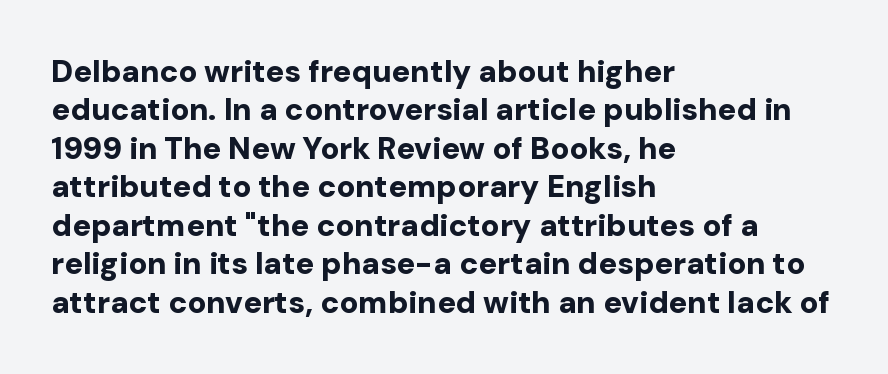
Inter-character spacing is left at the font's built-in metrics. This sample has the flowing, uneven cadence of proportional lettering. The specimen omits any rule beneath the text block's lines. This rendering employs a face without finishing strokes, i.e., a sans-serif.
